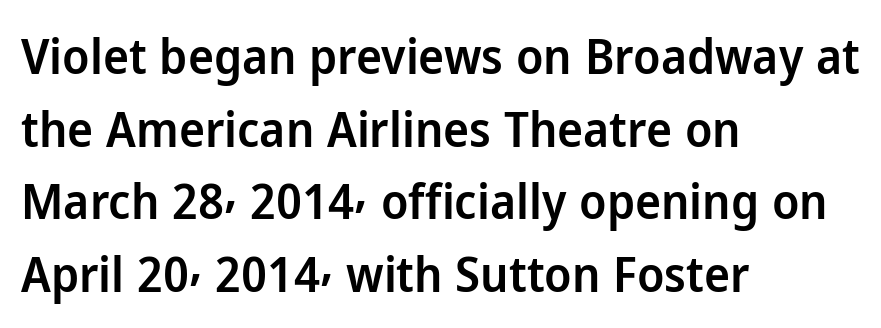
{"serif": "no", "italic": "no", "bold": "semi", "weight": "semibold", "width": "normal", "stroke_contrast": "low", "x_height": "medium", "monospaced": "no", "underline": "no", "align": "left", "line_spacing": "normal", "line_spacing_ratio": 1.48, "letter_spacing": "normal", "letter_spacing_em": 0.0, "glyph_px": 49}
